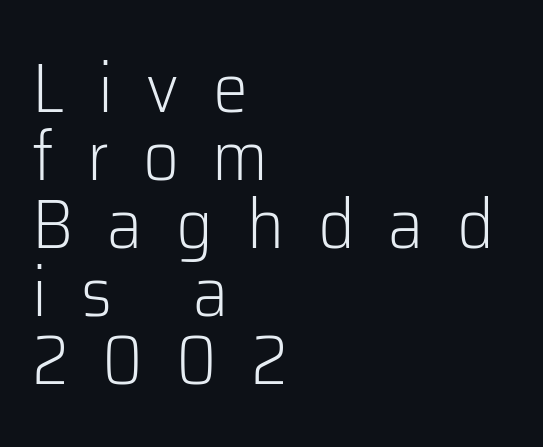
{"serif": "no", "italic": "no", "bold": "no", "weight": "light", "width": "normal", "stroke_contrast": "low", "x_height": "medium", "monospaced": "no", "underline": "no", "align": "left", "line_spacing": "tight", "line_spacing_ratio": 0.97, "letter_spacing": "wide", "letter_spacing_em": 0.48, "glyph_px": 70}
